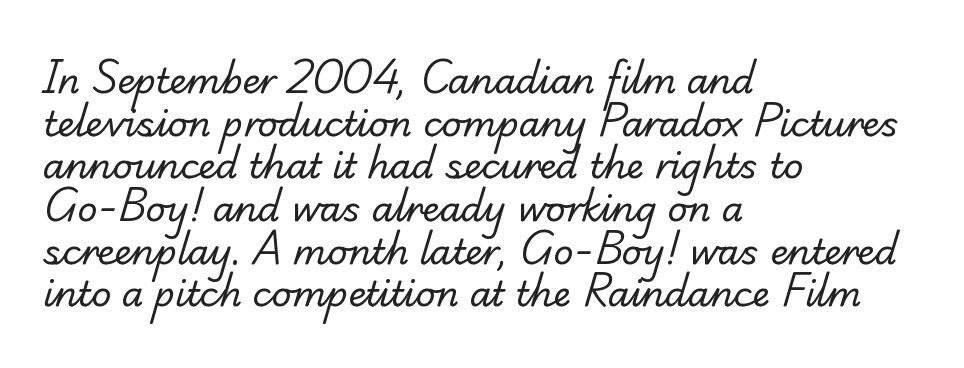
{"serif": "yes", "bold": "no", "weight": "regular", "width": "normal", "stroke_contrast": "low", "x_height": "small", "monospaced": "no", "underline": "no", "align": "left", "line_spacing_ratio": 1.22, "letter_spacing": "normal", "letter_spacing_em": 0.0, "glyph_px": 35}
